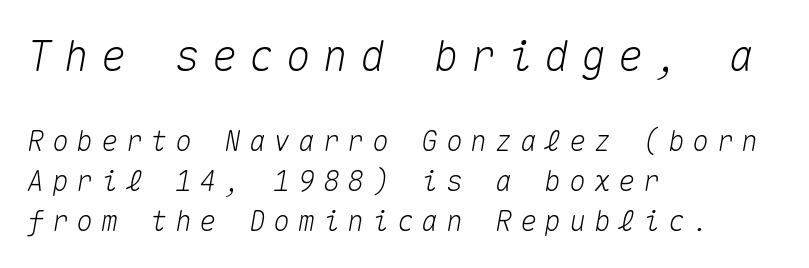
The image shows 42 px text type, italic (leaning right), monospaced; set left-aligned, normal line spacing (1.43x), unusually wide letter spacing (+0.28 em), not underlined; the first (top) block is 1.5x larger; medium stroke contrast and a medium x-height.
